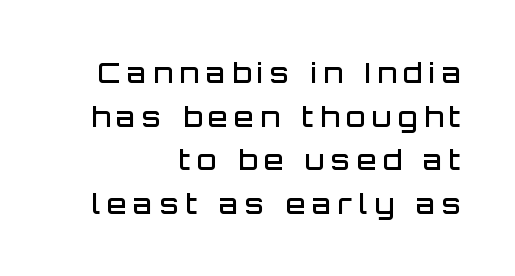
{"serif": "no", "italic": "no", "bold": "semi", "weight": "semibold", "width": "normal", "stroke_contrast": "low", "x_height": "large", "monospaced": "no", "underline": "no", "align": "right", "line_spacing": "normal", "line_spacing_ratio": 1.56, "letter_spacing": "wide", "letter_spacing_em": 0.24, "glyph_px": 28}
